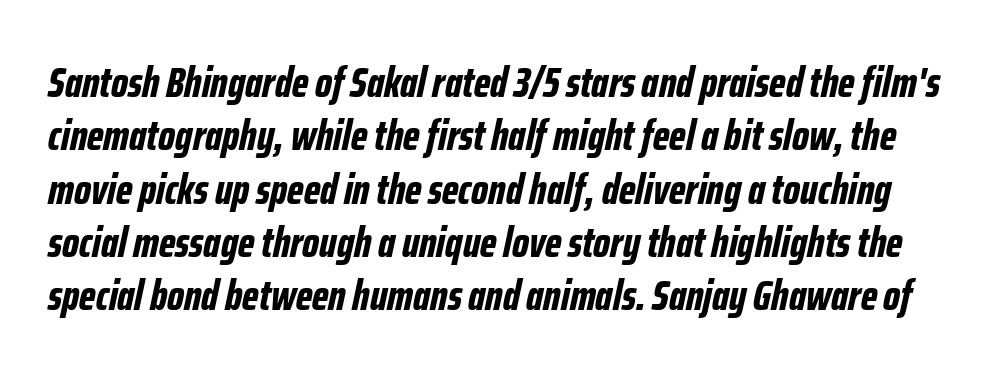
The image shows 43 px bold, condensed type, italic (leaning right); set line spacing 1.24x, normal letter spacing, not underlined; low stroke contrast and a medium x-height.
